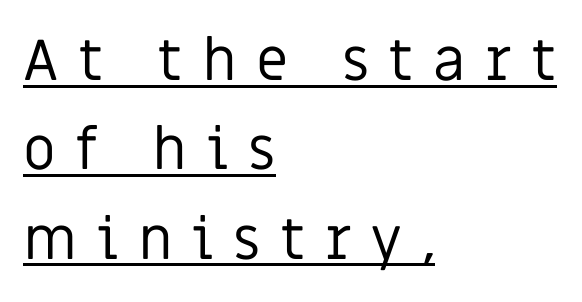
{"serif": "no", "italic": "no", "bold": "no", "weight": "regular", "width": "normal", "stroke_contrast": "low", "x_height": "large", "monospaced": "no", "underline": "yes", "align": "left", "line_spacing": "normal", "line_spacing_ratio": 1.54, "letter_spacing": "wide", "letter_spacing_em": 0.33, "glyph_px": 58}
